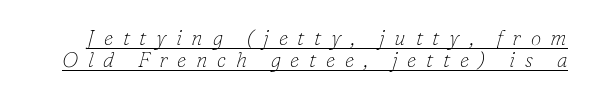
The image shows 21 px text type, italic (leaning right); set tight line spacing (1.04x), unusually wide letter spacing (+0.46 em), underlined.
